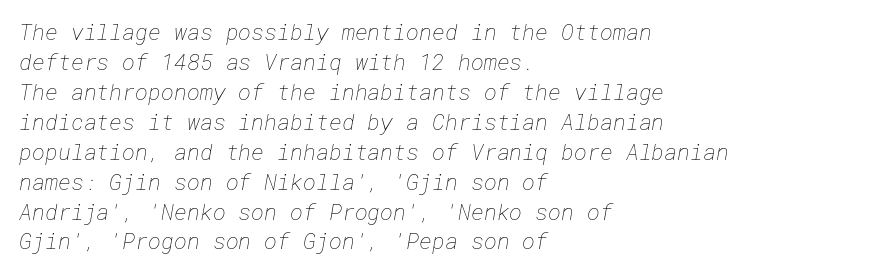
{"bold": "no", "underline": "no", "align": "left", "line_spacing": "normal", "line_spacing_ratio": 1.36, "letter_spacing": "normal", "letter_spacing_em": 0.0, "glyph_px": 22}
